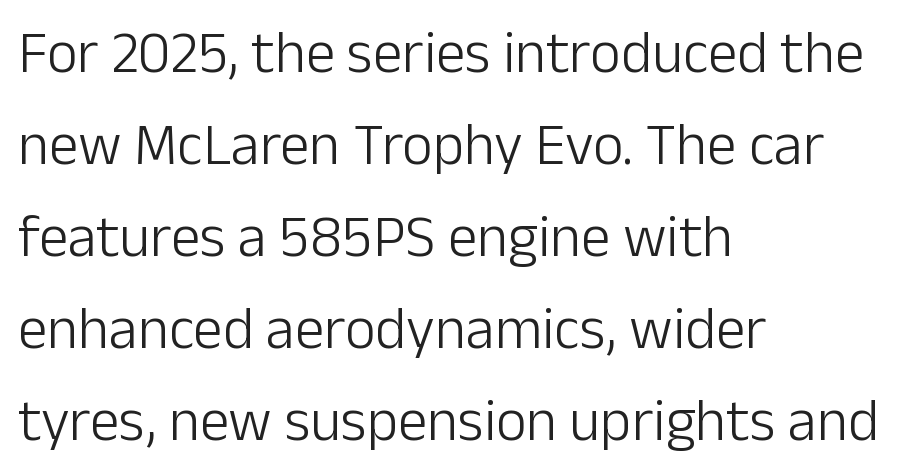
There is no visible air inserted between adjacent glyphs. The letters advance in unequal steps, a hallmark of proportional type. Is there much room between lines? A standard amount, neither cramped nor airy. Vertical strokes here are truly vertical. The zone under the glyphs is completely vacant.
